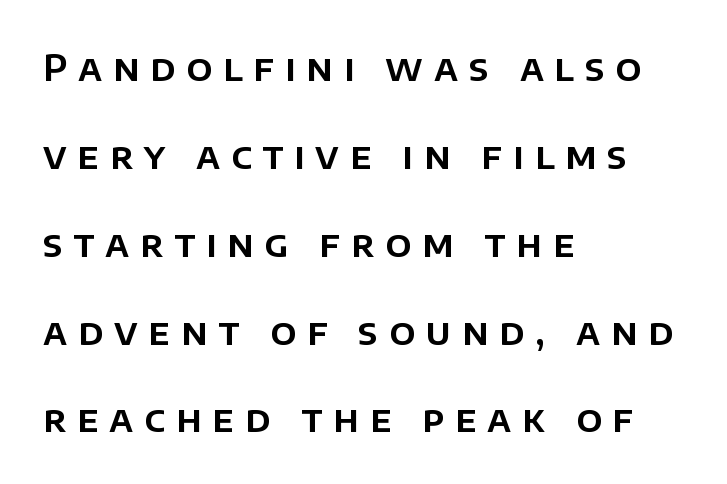
{"serif": "no", "italic": "no", "width": "normal", "stroke_contrast": "low", "x_height": "large", "monospaced": "no", "underline": "no", "align": "left", "line_spacing": "loose", "line_spacing_ratio": 2.44, "letter_spacing": "wide", "letter_spacing_em": 0.3, "glyph_px": 36}
